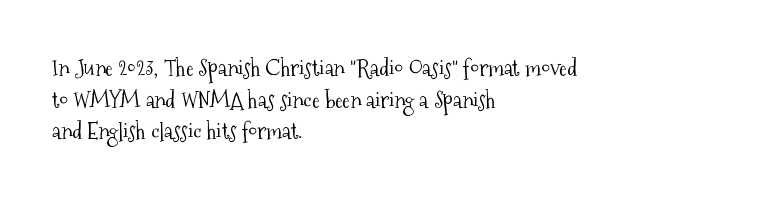
The image shows 23 px text type, upright; set left-aligned, normal line spacing (1.38x), normal letter spacing, not underlined.
